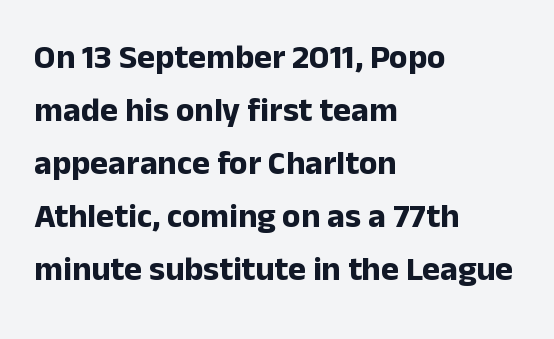
{"serif": "no", "italic": "no", "bold": "yes", "weight": "bold", "width": "normal", "stroke_contrast": "low", "x_height": "medium", "monospaced": "no", "underline": "no", "align": "left", "line_spacing": "normal", "line_spacing_ratio": 1.56, "letter_spacing": "normal", "letter_spacing_em": 0.0, "glyph_px": 34}
